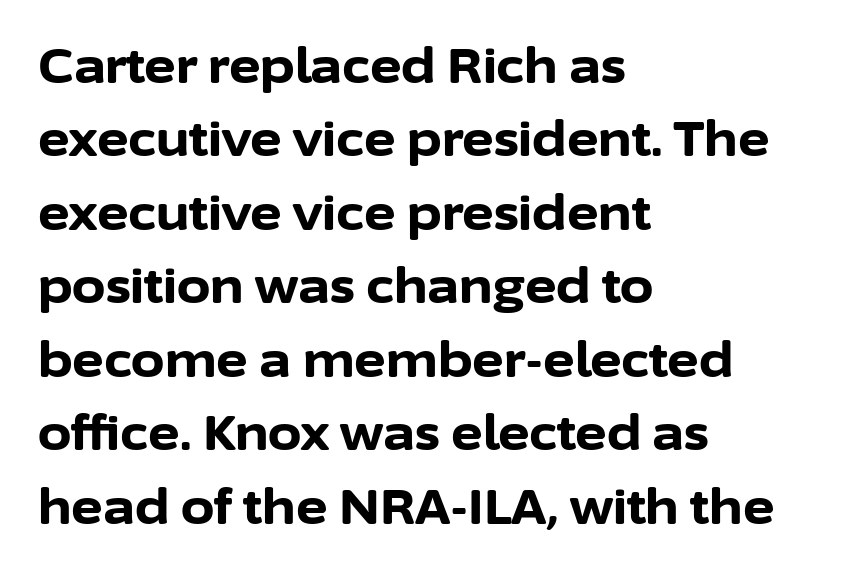
{"serif": "no", "italic": "no", "bold": "yes", "weight": "bold", "width": "normal", "stroke_contrast": "low", "x_height": "medium", "monospaced": "no", "underline": "no", "align": "left", "line_spacing": "normal", "line_spacing_ratio": 1.53, "letter_spacing": "normal", "letter_spacing_em": 0.0, "glyph_px": 48}
